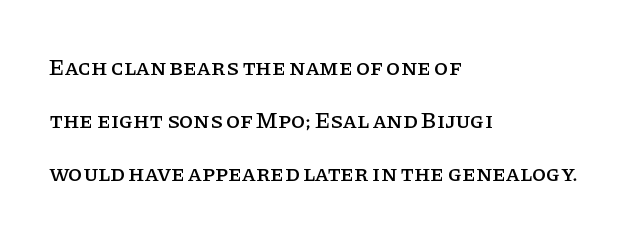
{"italic": "no", "underline": "no", "align": "left", "line_spacing": "loose", "line_spacing_ratio": 2.31, "letter_spacing": "normal", "letter_spacing_em": 0.0, "glyph_px": 23}
